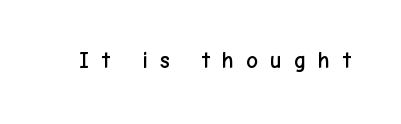
Quick note: underline off. This is the regular roman posture of the typeface. Tracking here is generous; glyphs stand well apart from one another.
